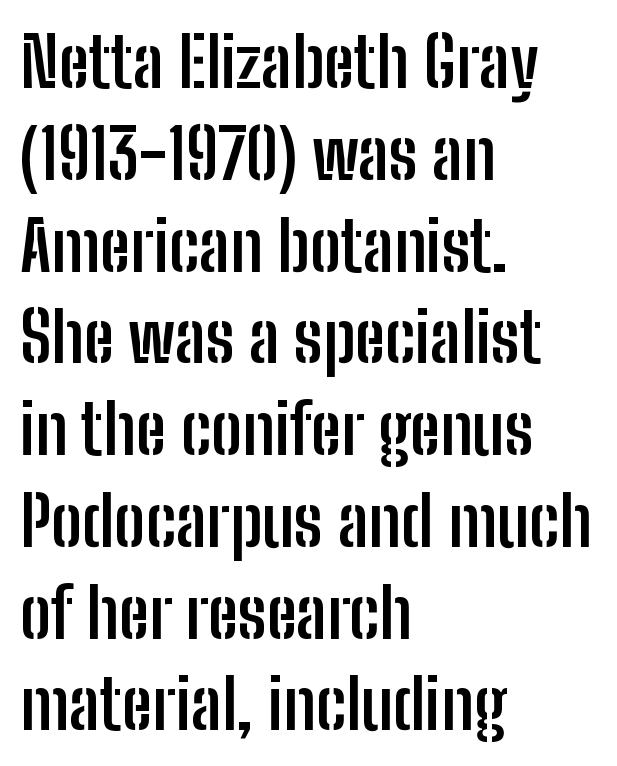
{"serif": "no", "italic": "no", "bold": "yes", "weight": "semibold", "width": "condensed", "stroke_contrast": "low", "x_height": "medium", "monospaced": "no", "underline": "no", "align": "left", "line_spacing": "normal", "line_spacing_ratio": 1.33, "letter_spacing": "normal", "letter_spacing_em": 0.0, "glyph_px": 69}
